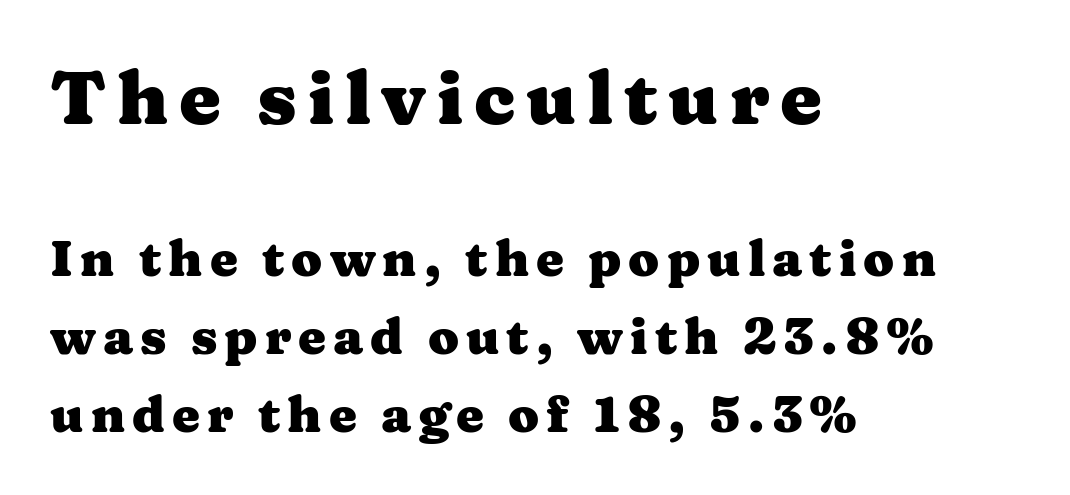
The rendering uses natural spacing where letterforms have individual widths. The vertical gap from one line to the next is medium. Weight check: bold — yes, fully. One-word summary of the alignment: left. Note: larger setting up top, smaller setting below. Does the type have serifs? Yes, each stem ends in a small foot.
